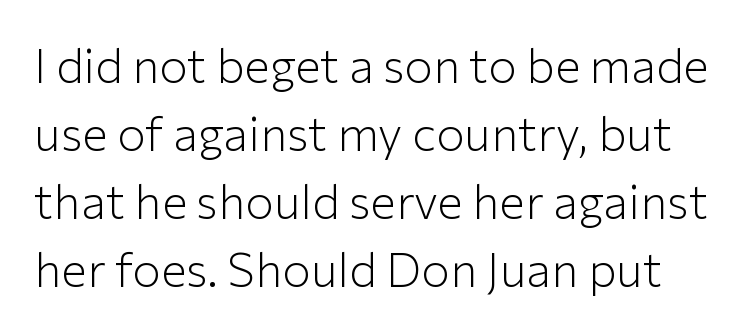
These lines are composed in type without serifs. These lines are rendered in a variable-pitch font. This is not heavy type; no bold has been used. The axis of the letterforms is exactly vertical.
